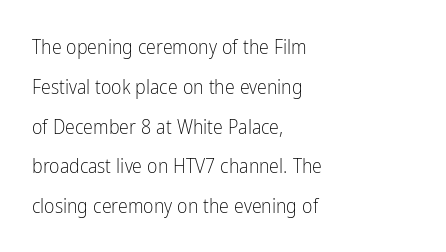
This rendering leaves character spacing at its baseline value. Is the type heavy? It reads as light-to-regular instead. The paragraph has a hard left edge and a soft right edge. In terms of posture, this sample is upright. Words float on clear page, feet unadorned. Baseline-to-baseline distance is far greater than the letter height.
